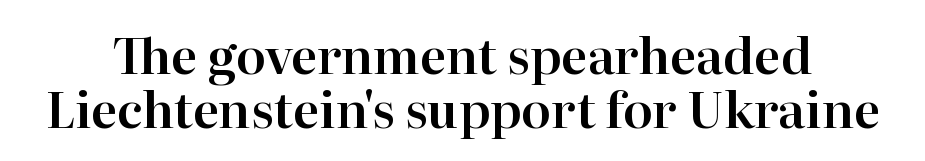
{"serif": "yes", "italic": "no", "width": "normal", "stroke_contrast": "high", "x_height": "medium", "monospaced": "no", "underline": "no", "line_spacing": "tight", "line_spacing_ratio": 1.11, "letter_spacing": "normal", "letter_spacing_em": 0.0, "glyph_px": 49}
